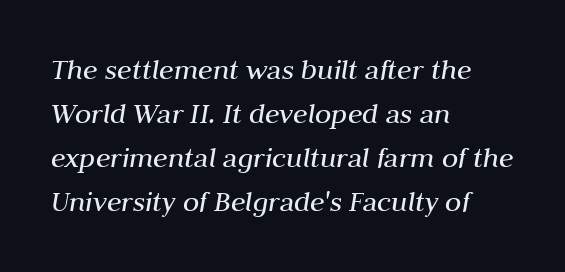
Q: Is the text bold? A: No.
Q: Is the text italic (slanted)? A: Yes, it leans right by about 10 degrees.
Q: Is the text underlined? A: No.
Q: How is the paragraph aligned? A: Left-aligned.
Q: Is the spacing between letters normal or unusually wide? A: Normal.
Q: Is the spacing between lines tight, normal or loose? A: Normal.
Q: Width (condensed, normal, or wide)? A: Normal.
Q: Stroke contrast? A: Medium.
Q: x-height? A: Medium.
Q: Monospaced? A: No.
